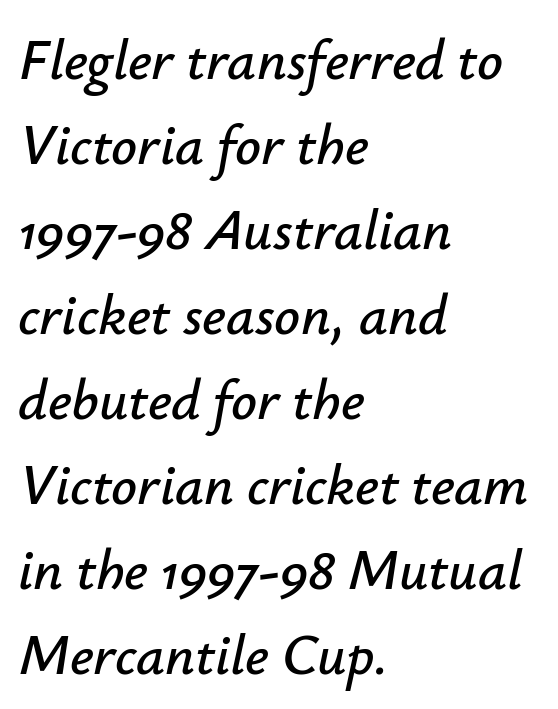
{"italic": "yes", "lean": "right", "slant_degrees": 12, "width": "normal", "stroke_contrast": "low", "x_height": "small", "monospaced": "no", "underline": "no", "align": "left", "line_spacing": "normal", "line_spacing_ratio": 1.49, "letter_spacing": "normal", "letter_spacing_em": 0.0, "glyph_px": 57}
